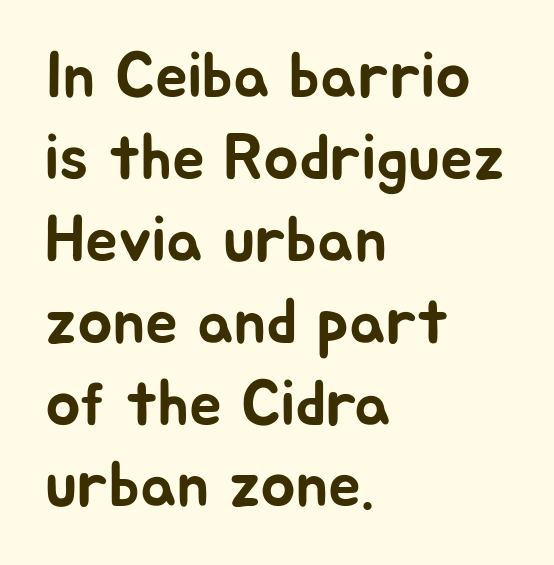
Each word holds together tightly as a unit, with standard inter-letter gaps. Has an underline been added? It has not. This is sans-serif lettering, the kind often seen on screens and signage. Posture: vertical. What's the leading like? Ordinary, nothing unusual. Notice how the passage keeps a crisp vertical edge on the left only.
